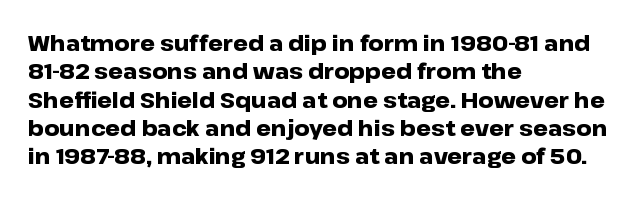
The lines in this sample share a left origin and differ only in where they stop. The block of text has a typical density, with ordinary space between rows. Posture: upright roman. The characters look thick and weighty, a clear bold. Letters rest on an invisible, unmarked baseline. There is no visible air inserted between adjacent glyphs.
